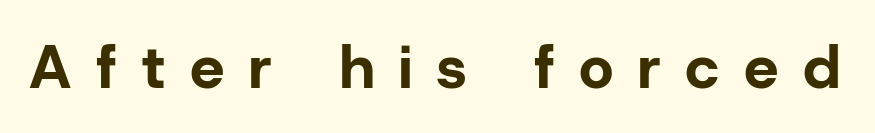
The image shows 61 px bold sans-serif type, upright; set unusually wide letter spacing (+0.4 em), not underlined; low stroke contrast and a medium x-height.
